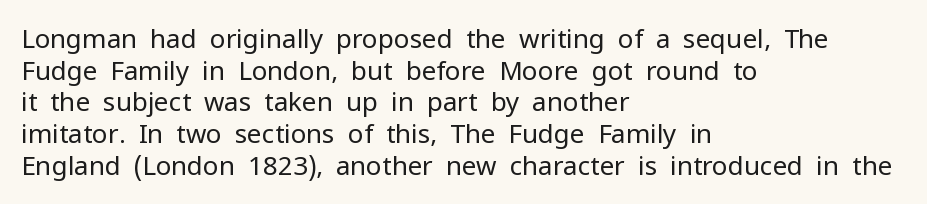
The image shows 26 px text type, upright; set left-aligned, line spacing 1.22x, normal letter spacing, not underlined.
